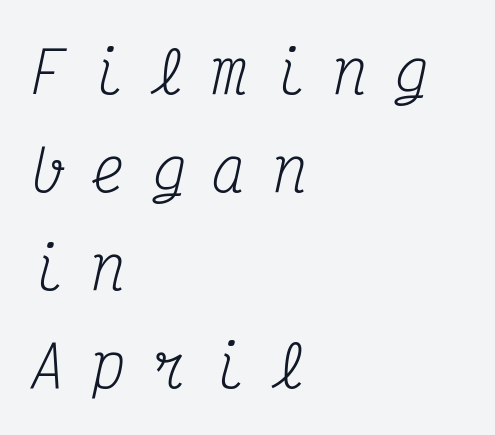
Bold? No — there's no thickening of the strokes. Letterform terminals end in serifs throughout the passage. A classic flush-left, rag-right setting is used for this passage. The string is rendered with underlining switched off. Italic? Definitely — the glyphs are oblique. Tracking value appears strongly positive — letters spread wide.
